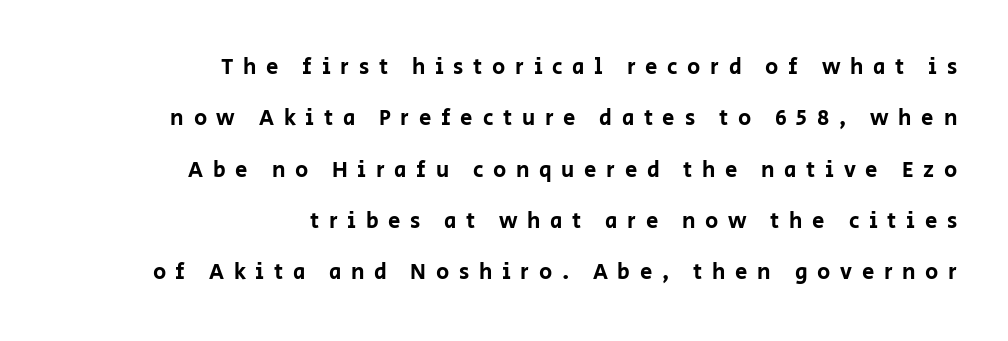
The image shows 22 px text type, upright; set right-aligned, loose line spacing (2.33x), unusually wide letter spacing (+0.44 em), not underlined.
